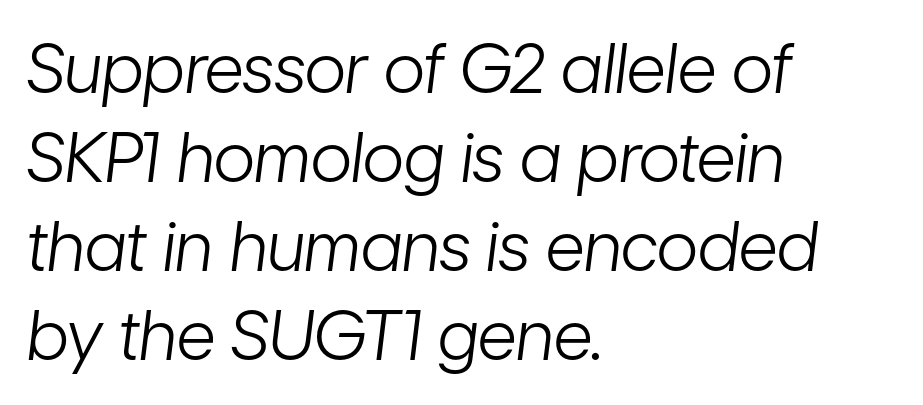
{"italic": "yes", "lean": "right", "slant_degrees": 7, "bold": "no", "weight": "light", "width": "condensed", "stroke_contrast": "low", "x_height": "medium", "monospaced": "no", "underline": "no", "align": "left", "line_spacing": "normal", "line_spacing_ratio": 1.31, "letter_spacing": "normal", "letter_spacing_em": 0.0, "glyph_px": 68}
